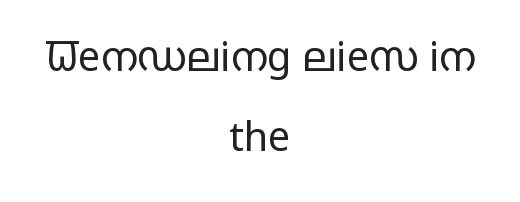
The image shows 40 px light, wide sans-serif type, upright; set centered, loose line spacing (1.99x), normal letter spacing, not underlined; low stroke contrast and a medium x-height.
